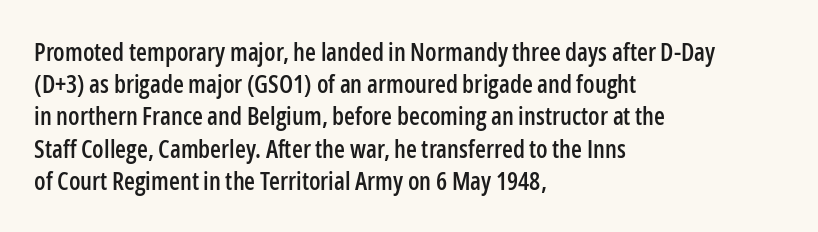
{"italic": "no", "underline": "no", "align": "left", "line_spacing": "normal", "line_spacing_ratio": 1.29, "letter_spacing": "normal", "letter_spacing_em": 0.0, "glyph_px": 25}
